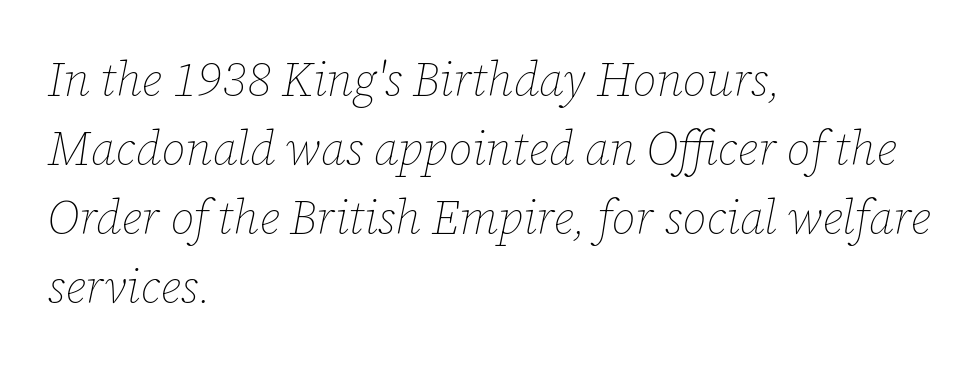
Each new line begins a customary step beneath the previous one. The gaps between neighbouring characters are ordinary and unremarkable. Looks like regular typesetting: each glyph gets only the width it needs. Clear beneath every line of the passage. Quick note: italic.
